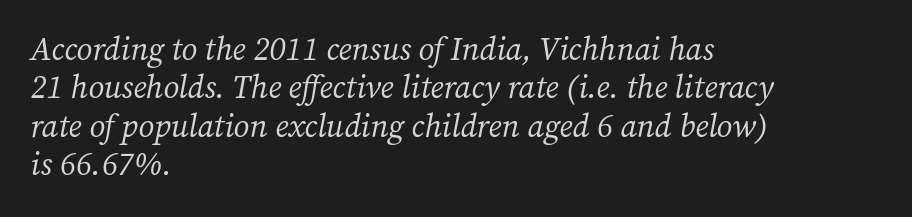
{"serif": "yes", "italic": "yes", "lean": "right", "slant_degrees": 12, "bold": "no", "weight": "regular", "width": "normal", "stroke_contrast": "medium", "x_height": "medium", "monospaced": "no", "underline": "no", "align": "left", "line_spacing_ratio": 1.2, "letter_spacing": "normal", "letter_spacing_em": 0.0, "glyph_px": 32}
